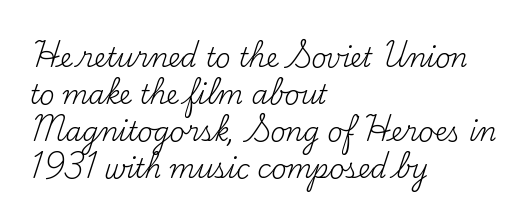
{"bold": "no", "underline": "no", "align": "left", "line_spacing": "normal", "line_spacing_ratio": 1.42, "letter_spacing": "normal", "letter_spacing_em": 0.0, "glyph_px": 26}
